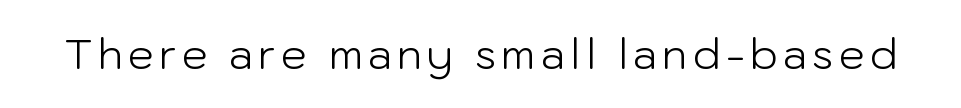
Q: Is the text bold? A: No.
Q: Is the text italic (slanted)? A: No, it is upright.
Q: Is the typeface a serif or a sans-serif typeface? A: Sans-serif.
Q: Is the text underlined? A: No.
Q: Width (condensed, normal, or wide)? A: Normal.
Q: Stroke contrast? A: Low.
Q: x-height? A: Medium.
Q: Monospaced? A: No.
